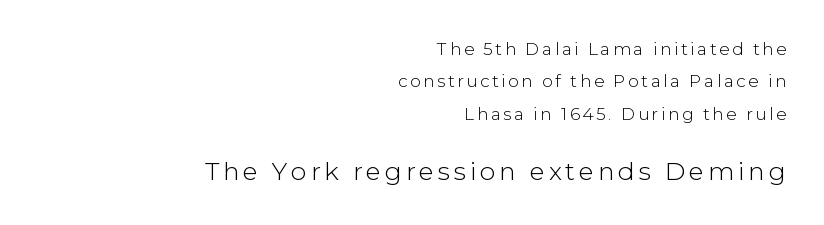
The lines in this sample share a right terminus and differ only in where they begin. The passage shown is not underscored anywhere. The line-height multiplier appears high, well above default. A quiet, ordinary-to-light weight characterises the typeface.
